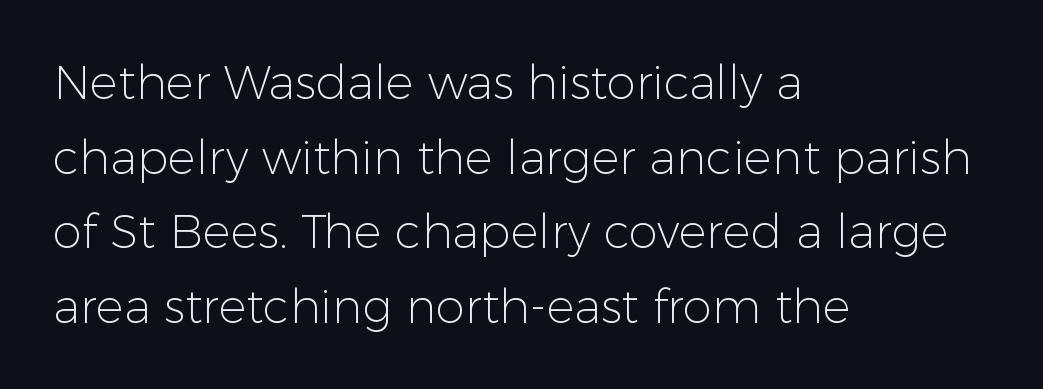
The image shows 47 px light sans-serif type, upright; set left-aligned, normal line spacing (1.59x), normal letter spacing, not underlined; low stroke contrast and a medium x-height.
